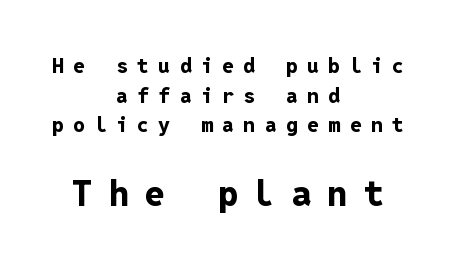
{"serif": "no", "italic": "no", "bold": "yes", "weight": "bold", "width": "normal", "stroke_contrast": "low", "x_height": "medium", "monospaced": "yes", "underline": "no", "align": "center", "line_spacing": "normal", "line_spacing_ratio": 1.41, "letter_spacing": "wide", "letter_spacing_em": 0.45, "larger_block": "second", "size_ratio": 1.71, "glyph_px": 36}
